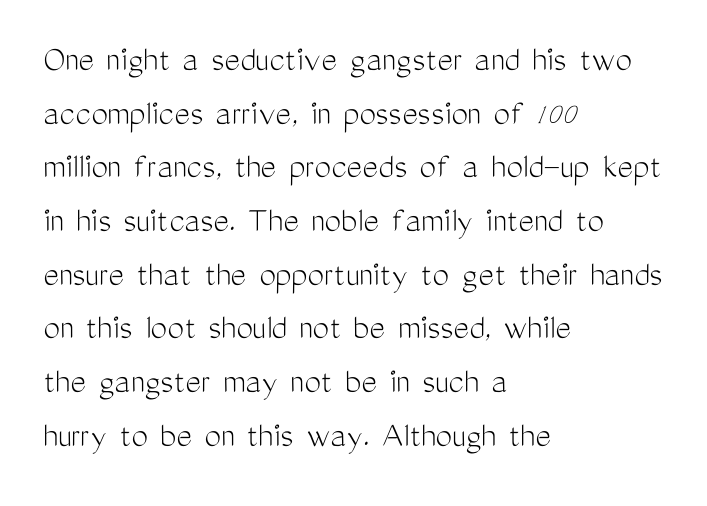
This is sans-serif lettering, the kind often seen on screens and signage. This is the regular roman posture of the typeface. Weight: not bold — regular or lighter. The rendering uses a moderate line-height, typical for paragraphs.
